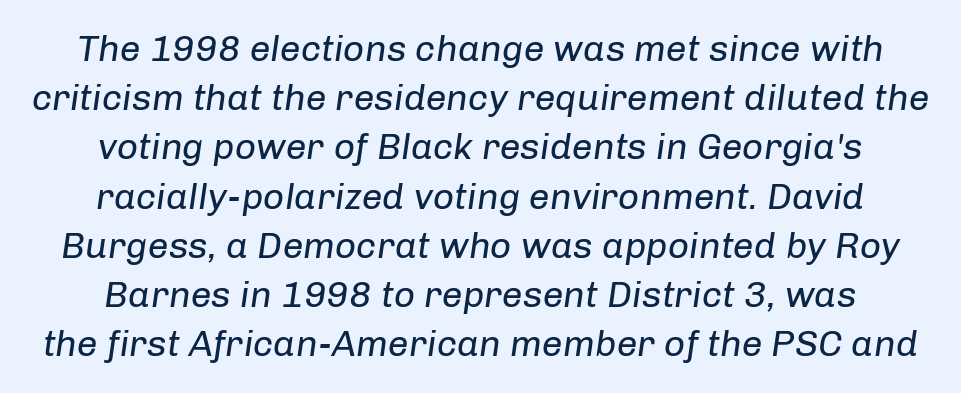
The image shows 37 px regular-weight type, italic (leaning right); set centered, normal line spacing (1.33x), normal letter spacing, not underlined; low stroke contrast and a medium x-height.
